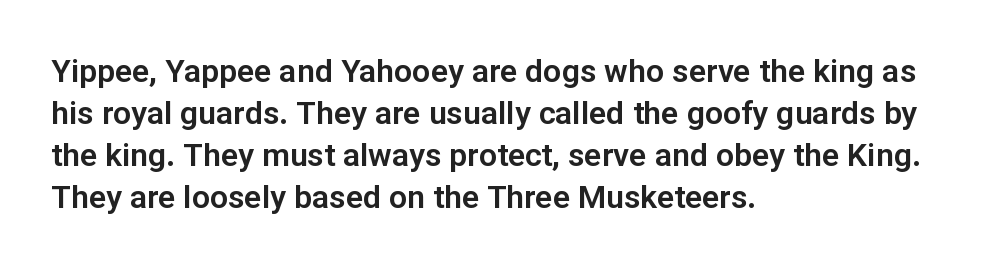
The designer left line spacing at the default. Every character sits straight up, as roman type does. Serif or sans? Sans — the stroke terminals are bare. Underlining? Definitely not there. Nothing unusual about the tracking: characters are spaced as the font intends.
